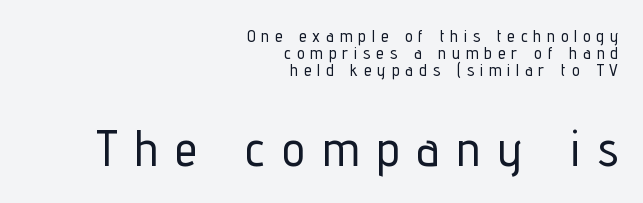
Q: Is the text italic (slanted)? A: No, it is upright.
Q: Is the typeface a serif or a sans-serif typeface? A: Sans-serif.
Q: Is the text underlined? A: No.
Q: How is the paragraph aligned? A: Right-aligned.
Q: Is the spacing between letters normal or unusually wide? A: Unusually wide.
Q: Is the spacing between lines tight, normal or loose? A: Tight.
Q: Which block of text is set in a larger size, the first (top) or the second (bottom)? A: The second (bottom) one.
Q: Width (condensed, normal, or wide)? A: Condensed.
Q: Stroke contrast? A: Low.
Q: x-height? A: Medium.
Q: Monospaced? A: No.
